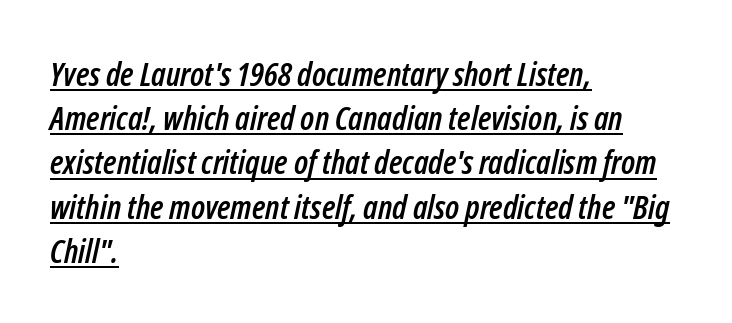
{"italic": "yes", "lean": "right", "slant_degrees": 12, "width": "condensed", "stroke_contrast": "low", "x_height": "medium", "monospaced": "no", "underline": "yes", "align": "left", "line_spacing": "normal", "line_spacing_ratio": 1.34, "letter_spacing": "normal", "letter_spacing_em": 0.0, "glyph_px": 33}
